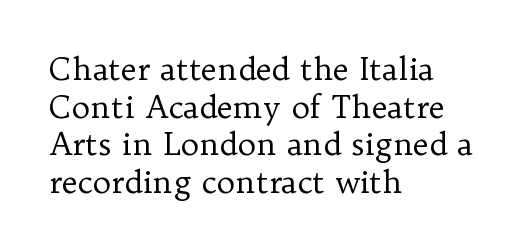
The passage shown has conventional tracking throughout. Is there any slant? The stems are plumb. Is this a sans? No — the strokes have serifs. Words float on clear page, feet unadorned. Is this a fixed-width face? No — the glyphs have proportional, varying widths.
